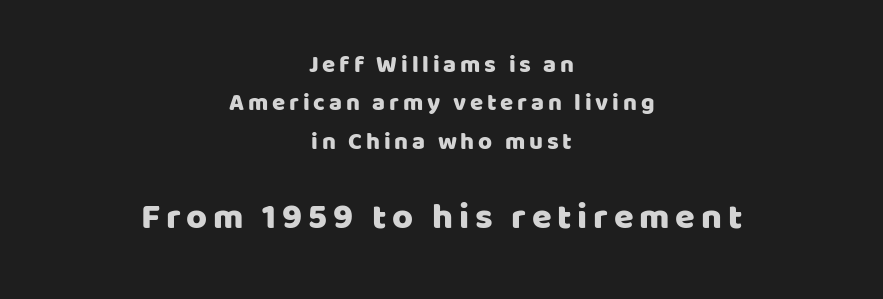
The leading is moderate, giving the passage an even texture. The specimen omits any rule beneath the text block's lines. Each letter's strokes conclude bluntly, with no projecting serifs. Here the second block reads like a headline and the first like body copy. Spacing verdict: proportional, widths tailored to each character. The passage is arranged like a title page — every line centered.
